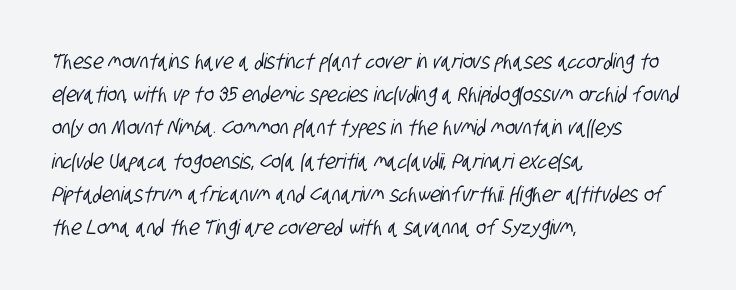
Q: Is the text underlined? A: No.
Q: How is the paragraph aligned? A: Left-aligned.
Q: Is the spacing between letters normal or unusually wide? A: Normal.
Q: Is the spacing between lines tight, normal or loose? A: Normal.
